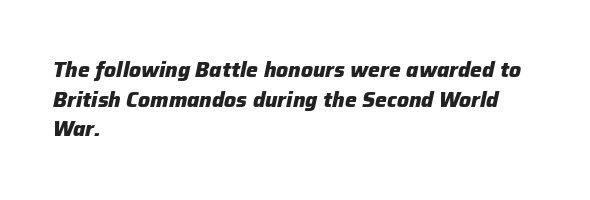
Lines of text with bare space underneath. Typesetter's note: full bold, strokes at maximum text heaviness. Regarding leading, the lines here are spaced in the standard way. Here the glyphs are tracked normally, forming tight word shapes. Italic: yes, the glyphs are oblique.
